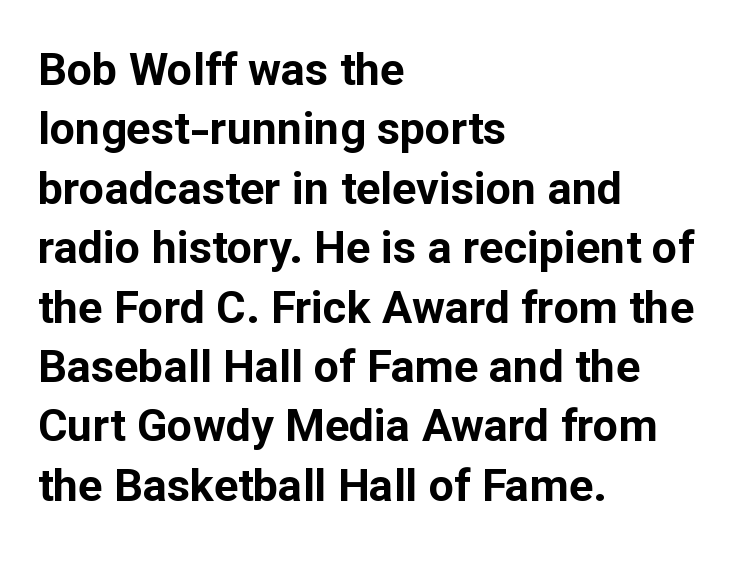
{"serif": "no", "italic": "no", "bold": "yes", "weight": "bold", "width": "normal", "stroke_contrast": "low", "x_height": "medium", "monospaced": "no", "underline": "no", "align": "left", "line_spacing": "normal", "line_spacing_ratio": 1.32, "letter_spacing": "normal", "letter_spacing_em": 0.0, "glyph_px": 45}
